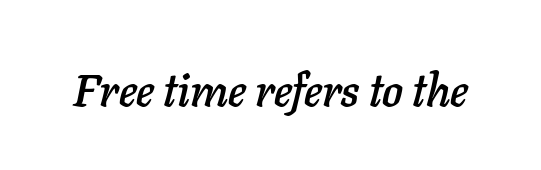
The text carries the slant typical of an italic or oblique font. The face used here is proportionally spaced, like ordinary book or web type. Words float on clear page, feet unadorned. Inter-character spacing is left at the font's built-in metrics.
